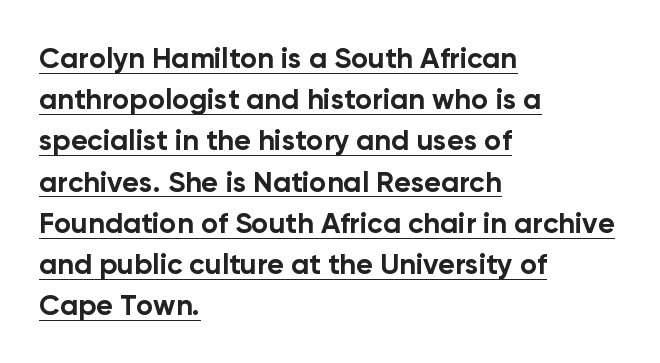
Q: Is the text bold? A: Yes.
Q: Is the text italic (slanted)? A: No, it is upright.
Q: Is the typeface a serif or a sans-serif typeface? A: Sans-serif.
Q: Is the text underlined? A: Yes.
Q: How is the paragraph aligned? A: Left-aligned.
Q: Is the spacing between letters normal or unusually wide? A: Normal.
Q: Is the spacing between lines tight, normal or loose? A: Normal.
Q: Width (condensed, normal, or wide)? A: Normal.
Q: Stroke contrast? A: Low.
Q: x-height? A: Medium.
Q: Monospaced? A: No.
